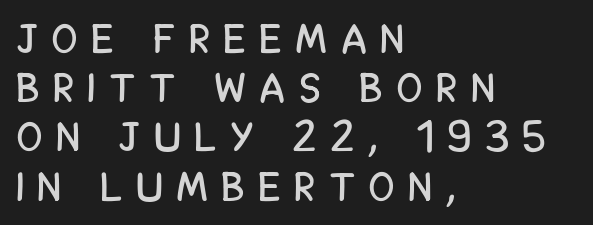
{"serif": "no", "italic": "no", "width": "condensed", "stroke_contrast": "low", "x_height": "large", "monospaced": "no", "underline": "no", "align": "left", "line_spacing_ratio": 1.2, "letter_spacing": "wide", "letter_spacing_em": 0.37, "glyph_px": 41}
